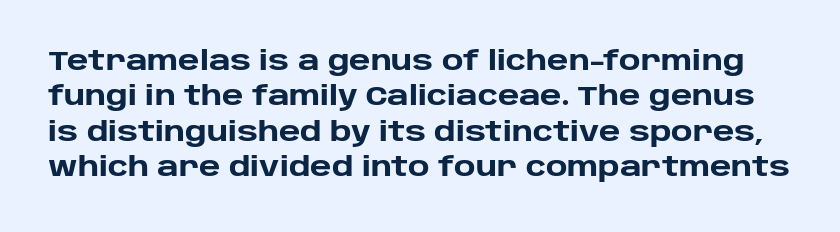
The image shows 27 px bold type, upright; set normal line spacing (1.31x), normal letter spacing, not underlined.
